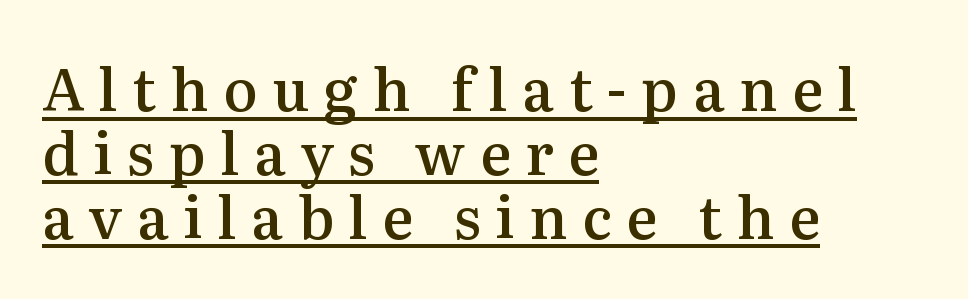
Q: Is the text bold? A: Semi-bold.
Q: Is the text italic (slanted)? A: No, it is upright.
Q: Is the typeface a serif or a sans-serif typeface? A: Serif.
Q: Is the text underlined? A: Yes.
Q: How is the paragraph aligned? A: Left-aligned.
Q: Is the spacing between letters normal or unusually wide? A: Unusually wide.
Q: Is the spacing between lines tight, normal or loose? A: Tight.
Q: Width (condensed, normal, or wide)? A: Normal.
Q: Stroke contrast? A: Medium.
Q: x-height? A: Medium.
Q: Monospaced? A: No.
